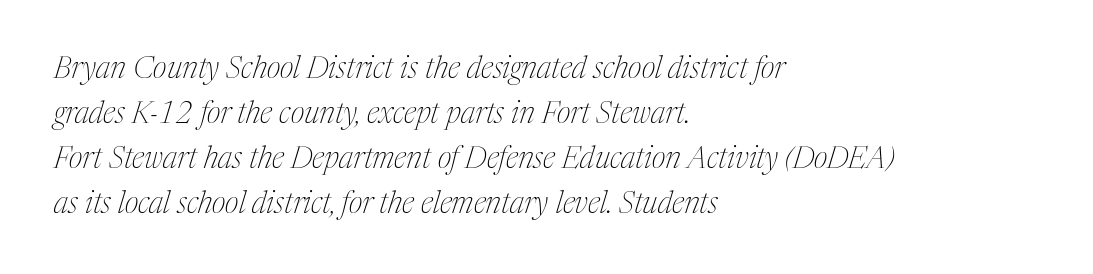
{"serif": "yes", "italic": "yes", "lean": "right", "slant_degrees": 17, "bold": "no", "weight": "thin", "width": "condensed", "stroke_contrast": "medium", "x_height": "medium", "monospaced": "no", "underline": "no", "align": "left", "line_spacing": "normal", "line_spacing_ratio": 1.5, "letter_spacing": "normal", "letter_spacing_em": 0.0, "glyph_px": 30}
